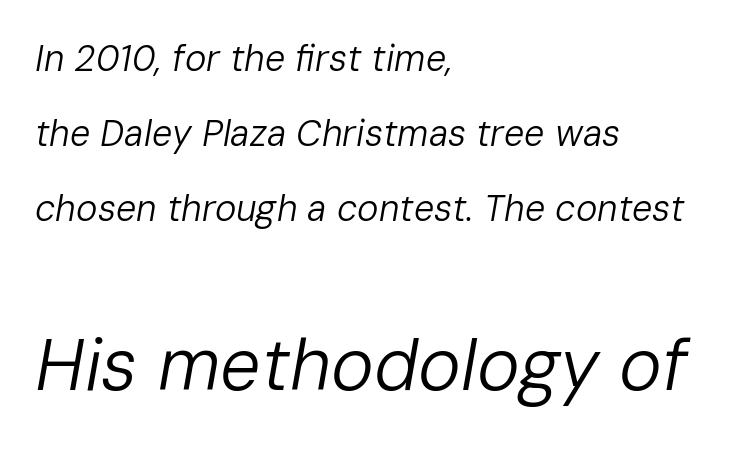
{"italic": "yes", "lean": "right", "slant_degrees": 10, "bold": "no", "weight": "regular", "width": "normal", "stroke_contrast": "low", "x_height": "medium", "monospaced": "no", "underline": "no", "align": "left", "line_spacing": "loose", "line_spacing_ratio": 2.09, "letter_spacing": "normal", "letter_spacing_em": 0.0, "larger_block": "second", "size_ratio": 2.0, "glyph_px": 72}
